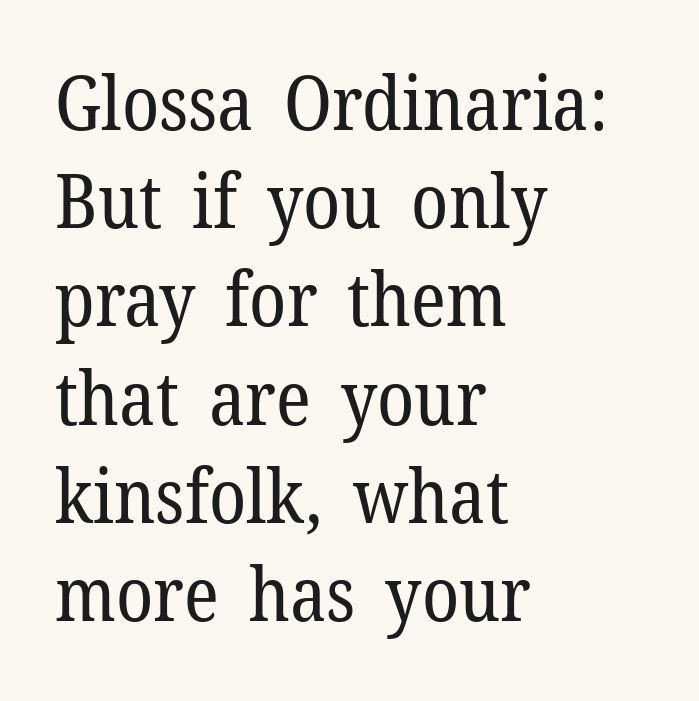
The image shows 75 px regular-weight serif type, upright; set left-aligned, normal line spacing (1.31x), normal letter spacing, not underlined; low stroke contrast and a medium x-height.
